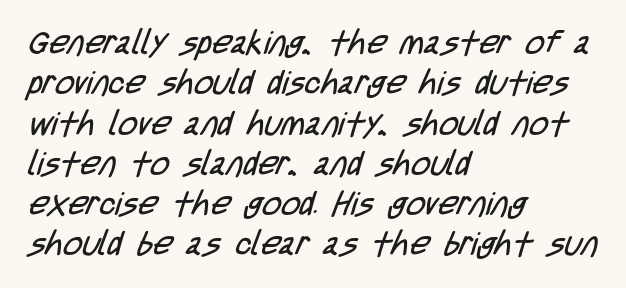
{"serif": "no", "bold": "no", "weight": "regular", "width": "condensed", "stroke_contrast": "low", "x_height": "large", "monospaced": "no", "underline": "no", "align": "left", "line_spacing_ratio": 1.22, "letter_spacing": "normal", "letter_spacing_em": 0.0, "glyph_px": 33}
